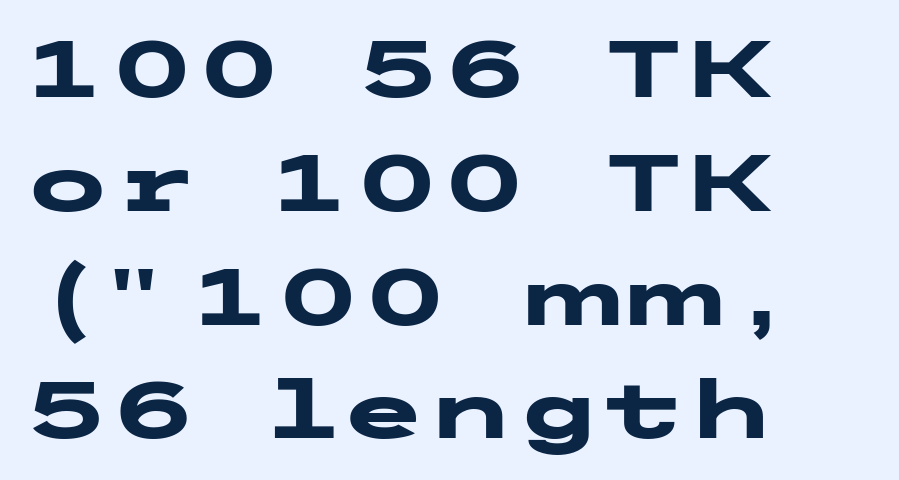
The image shows 79 px heavy, wide sans-serif type, upright; set left-aligned, normal line spacing (1.44x), normal letter spacing, not underlined; low stroke contrast and a medium x-height.
